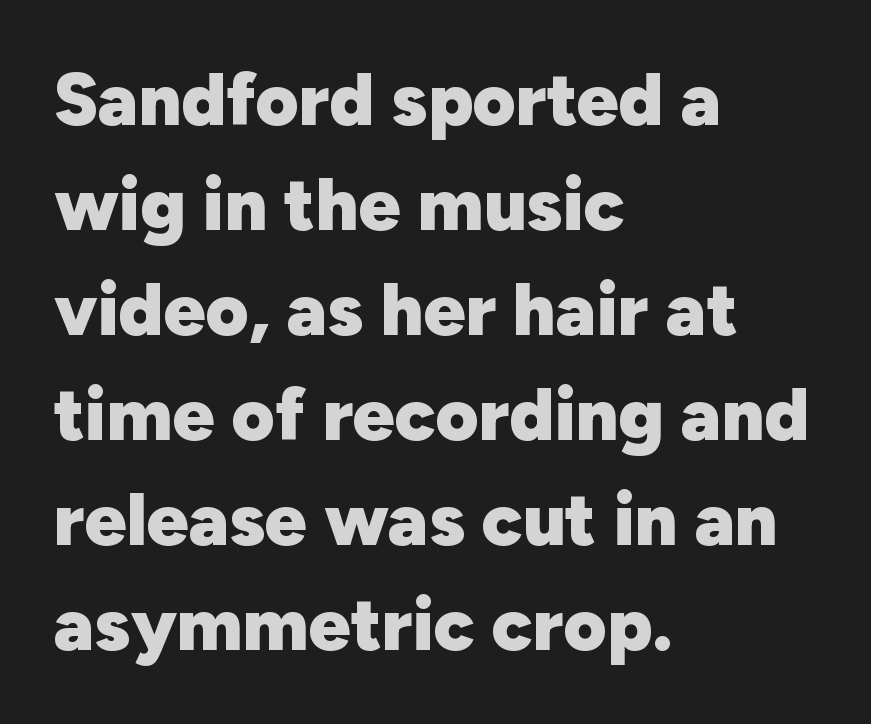
The letters sit at their default tracking, neither squeezed nor spread. The font family rendered here belongs to the sans-serif group. Does the copy run flush right? No — it runs flush left. What weight is shown? A full bold with thick strokes. The rendering uses natural spacing where letterforms have individual widths.
